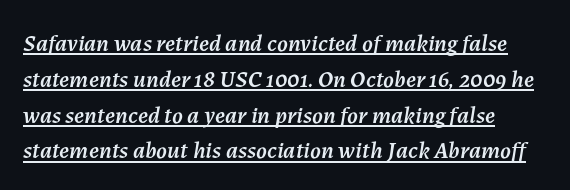
Q: Is the text italic (slanted)? A: Yes, it leans right by about 7 degrees.
Q: Is the text underlined? A: Yes.
Q: Is the spacing between letters normal or unusually wide? A: Normal.
Q: Is the spacing between lines tight, normal or loose? A: Normal.
